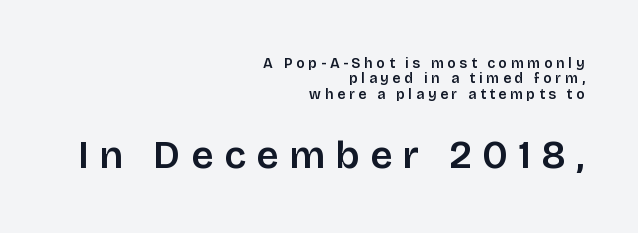
{"serif": "no", "italic": "no", "width": "normal", "stroke_contrast": "low", "x_height": "large", "monospaced": "no", "underline": "no", "align": "right", "line_spacing": "tight", "line_spacing_ratio": 1.09, "letter_spacing": "wide", "letter_spacing_em": 0.27, "larger_block": "second", "size_ratio": 2.79, "glyph_px": 39}
